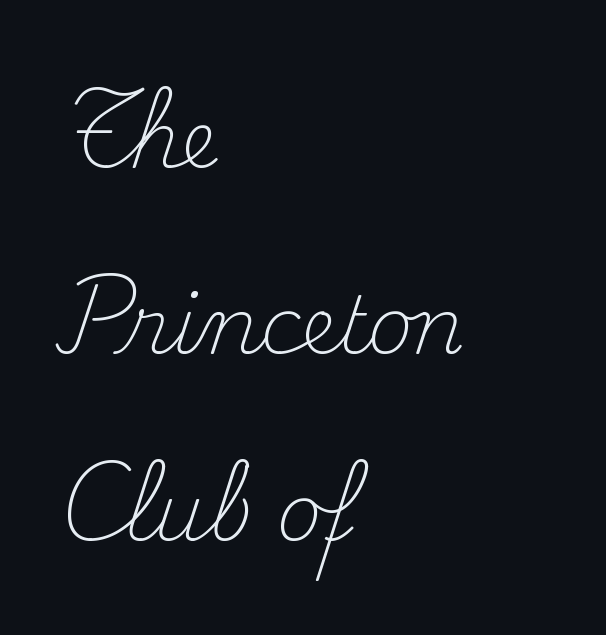
Varying glyph widths throughout — classic text-font behaviour. Default kerning and tracking; the words read as compact shapes. Reading down the block, your eye returns to a fixed left position each line. The gap between lines stays unmarked.
